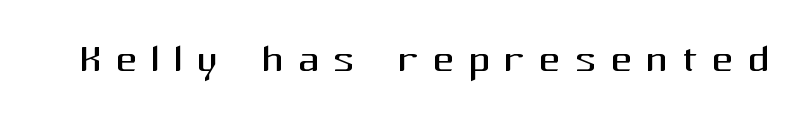
{"serif": "no", "italic": "no", "bold": "no", "weight": "regular", "width": "normal", "stroke_contrast": "medium", "x_height": "medium", "monospaced": "no", "underline": "no", "letter_spacing": "wide", "letter_spacing_em": 0.25, "glyph_px": 54}
